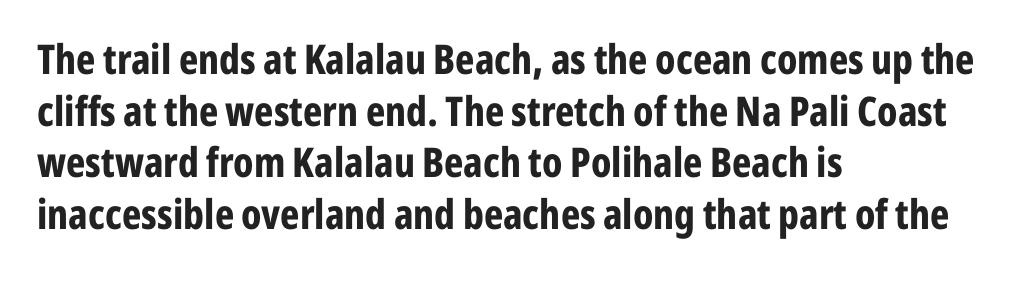
{"serif": "no", "italic": "no", "bold": "yes", "weight": "bold", "width": "condensed", "stroke_contrast": "low", "x_height": "medium", "monospaced": "no", "underline": "no", "align": "left", "line_spacing": "normal", "line_spacing_ratio": 1.26, "letter_spacing": "normal", "letter_spacing_em": 0.0, "glyph_px": 41}
